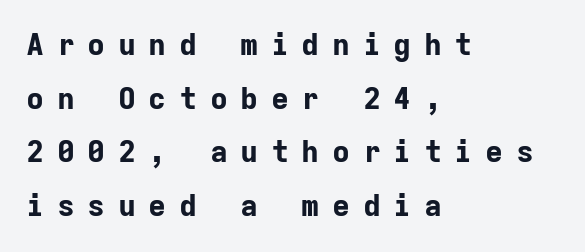
{"serif": "no", "italic": "no", "bold": "yes", "weight": "bold", "width": "normal", "stroke_contrast": "low", "x_height": "medium", "monospaced": "yes", "underline": "no", "align": "left", "line_spacing_ratio": 1.79, "letter_spacing": "wide", "letter_spacing_em": 0.42, "glyph_px": 30}
